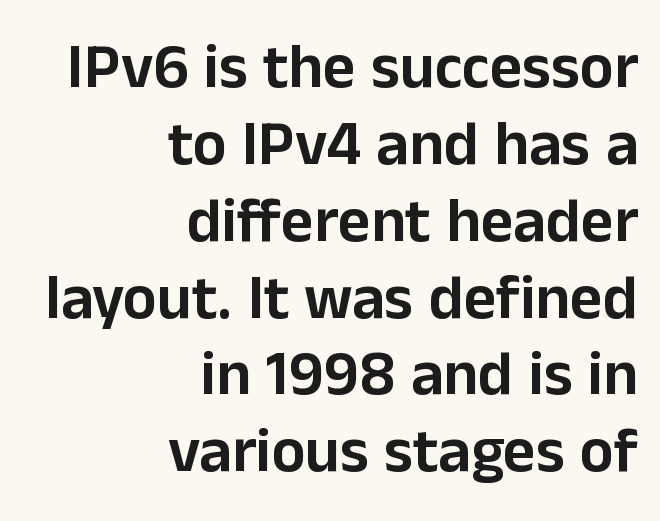
The image shows 63 px sans-serif type, upright; set right-aligned, line spacing 1.22x, normal letter spacing, not underlined; low stroke contrast and a medium x-height.
